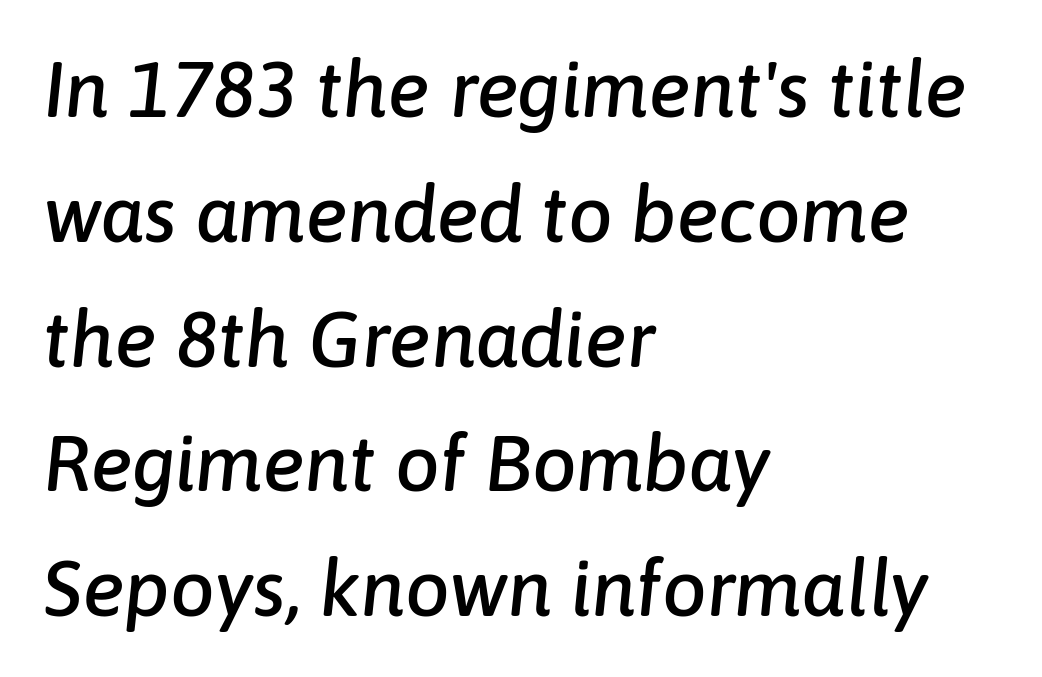
{"italic": "yes", "lean": "right", "slant_degrees": 6, "width": "normal", "stroke_contrast": "low", "x_height": "medium", "monospaced": "no", "underline": "no", "align": "left", "line_spacing": "normal", "line_spacing_ratio": 1.58, "letter_spacing": "normal", "letter_spacing_em": 0.0, "glyph_px": 79}
